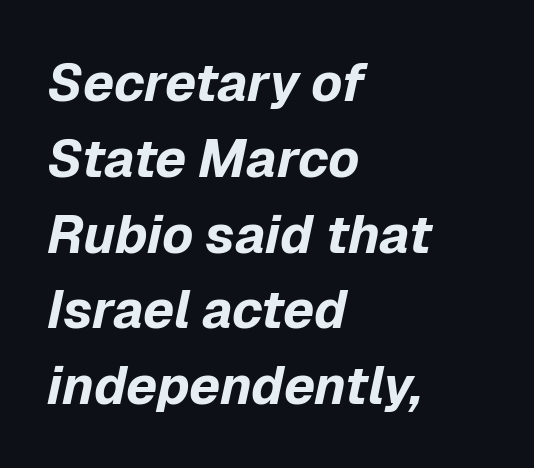
The image shows 53 px bold type, italic (leaning right); set left-aligned, normal line spacing (1.43x), normal letter spacing, not underlined; low stroke contrast and a medium x-height.
